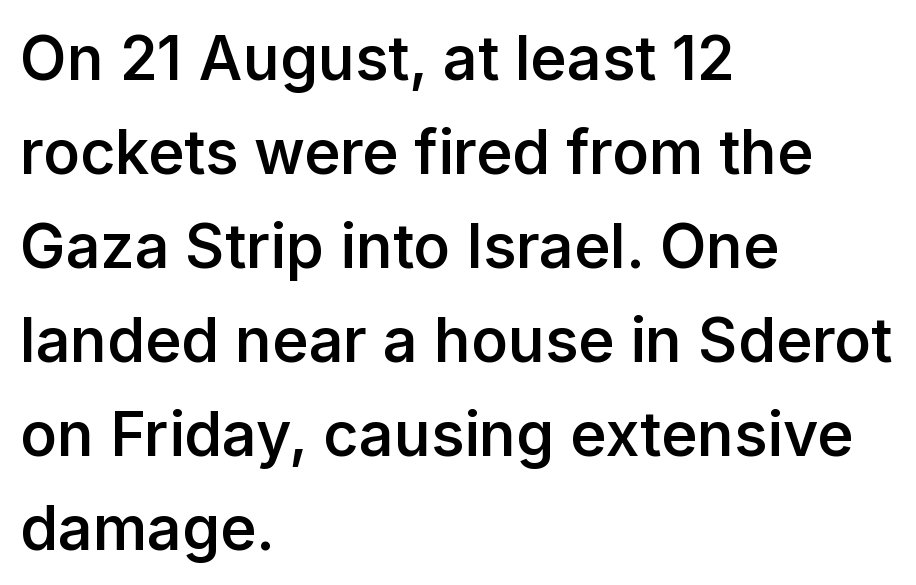
Q: Is the text bold? A: Semi-bold.
Q: Is the text italic (slanted)? A: No, it is upright.
Q: Is the typeface a serif or a sans-serif typeface? A: Sans-serif.
Q: Is the text underlined? A: No.
Q: How is the paragraph aligned? A: Left-aligned.
Q: Is the spacing between letters normal or unusually wide? A: Normal.
Q: Is the spacing between lines tight, normal or loose? A: Normal.
Q: Width (condensed, normal, or wide)? A: Normal.
Q: Stroke contrast? A: Low.
Q: x-height? A: Medium.
Q: Monospaced? A: No.
